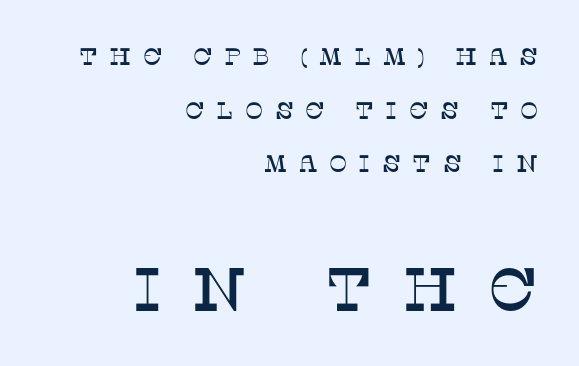
The image shows 61 px serif type, upright; set right-aligned, loose line spacing (2.23x), unusually wide letter spacing (+0.48 em), not underlined; the second (bottom) block is 2.54x larger; low stroke contrast and a large x-height.
